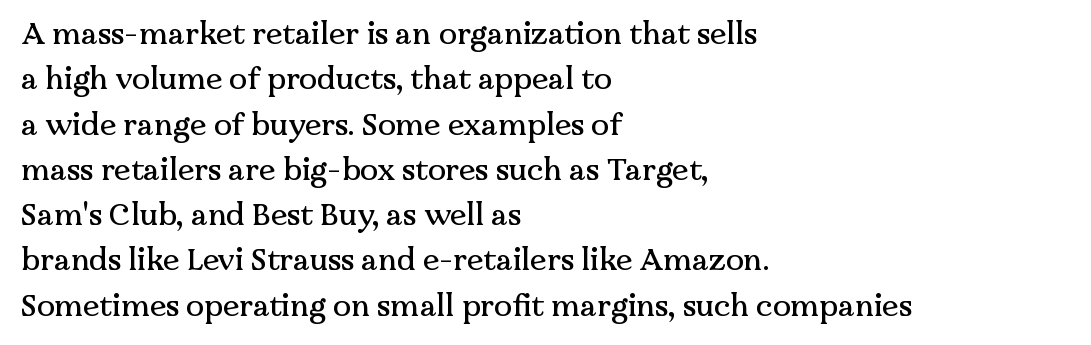
The image shows 30 px serif type, upright; set left-aligned, normal line spacing (1.51x), normal letter spacing, not underlined; medium stroke contrast and a medium x-height.
